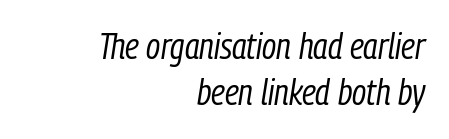
The image shows 36 px regular-weight, condensed type, italic (leaning right); set right-aligned, normal line spacing (1.29x), normal letter spacing, not underlined; low stroke contrast and a medium x-height.
